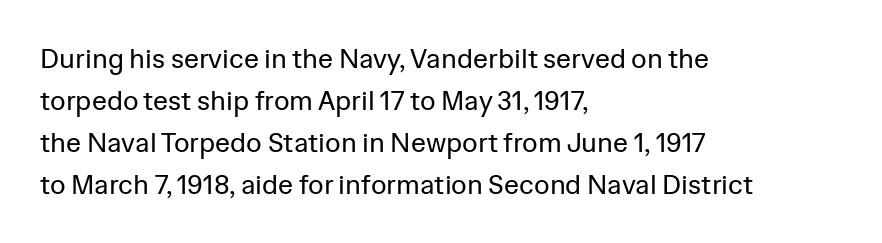
Q: Is the text bold? A: No.
Q: Is the text italic (slanted)? A: No, it is upright.
Q: Is the text underlined? A: No.
Q: How is the paragraph aligned? A: Left-aligned.
Q: Is the spacing between letters normal or unusually wide? A: Normal.
Q: Is the spacing between lines tight, normal or loose? A: Normal.
